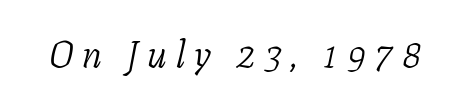
Q: Is the text bold? A: No.
Q: Is the text italic (slanted)? A: Yes, it leans right by about 11 degrees.
Q: Is the typeface a serif or a sans-serif typeface? A: Serif.
Q: Is the text underlined? A: No.
Q: Is the spacing between letters normal or unusually wide? A: Unusually wide.
Q: Width (condensed, normal, or wide)? A: Normal.
Q: Stroke contrast? A: Low.
Q: x-height? A: Medium.
Q: Monospaced? A: No.
